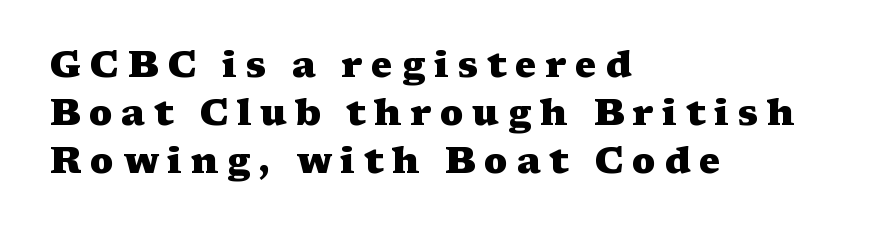
Q: Is the text bold? A: Yes.
Q: Is the text italic (slanted)? A: No, it is upright.
Q: Is the typeface a serif or a sans-serif typeface? A: Serif.
Q: Is the text underlined? A: No.
Q: How is the paragraph aligned? A: Left-aligned.
Q: Is the spacing between letters normal or unusually wide? A: Unusually wide.
Q: Is the spacing between lines tight, normal or loose? A: Normal.
Q: Width (condensed, normal, or wide)? A: Wide.
Q: Stroke contrast? A: Medium.
Q: x-height? A: Medium.
Q: Monospaced? A: No.
